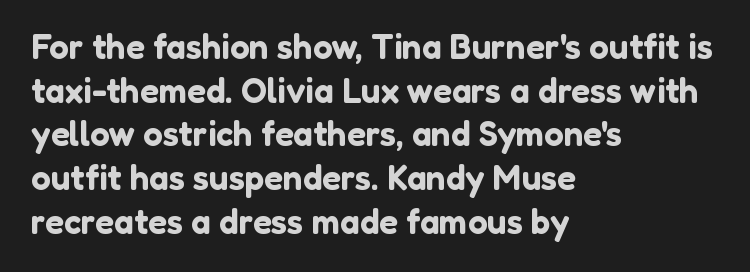
Where is the straight margin? On the left. The typeface chosen for these lines omits serifs. Underlining? Definitely not there. Each letter keeps its own natural width here, so spacing adapts to shape.
